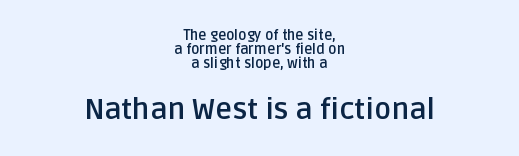
Q: Is the text bold? A: Yes.
Q: Is the text italic (slanted)? A: No, it is upright.
Q: Is the typeface a serif or a sans-serif typeface? A: Sans-serif.
Q: Is the text underlined? A: No.
Q: How is the paragraph aligned? A: Centered.
Q: Is the spacing between letters normal or unusually wide? A: Normal.
Q: Is the spacing between lines tight, normal or loose? A: Tight.
Q: Which block of text is set in a larger size, the first (top) or the second (bottom)? A: The second (bottom) one.
Q: Width (condensed, normal, or wide)? A: Normal.
Q: Stroke contrast? A: Low.
Q: x-height? A: Large.
Q: Monospaced? A: No.
